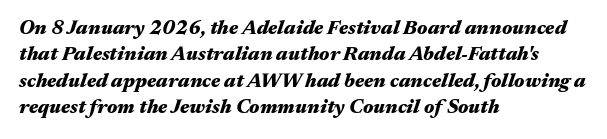
Q: Is the text bold? A: Yes.
Q: Is the text italic (slanted)? A: Yes, it leans right by about 17 degrees.
Q: Is the text underlined? A: No.
Q: How is the paragraph aligned? A: Left-aligned.
Q: Is the spacing between letters normal or unusually wide? A: Normal.
Q: Is the spacing between lines tight, normal or loose? A: Normal.
